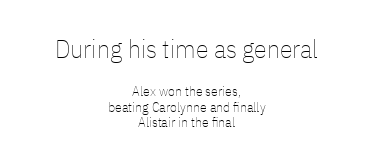
Q: Is the text bold? A: No.
Q: Is the text italic (slanted)? A: No, it is upright.
Q: Is the text underlined? A: No.
Q: How is the paragraph aligned? A: Centered.
Q: Is the spacing between letters normal or unusually wide? A: Normal.
Q: Is the spacing between lines tight, normal or loose? A: Tight.
Q: Which block of text is set in a larger size, the first (top) or the second (bottom)? A: The first (top) one.
